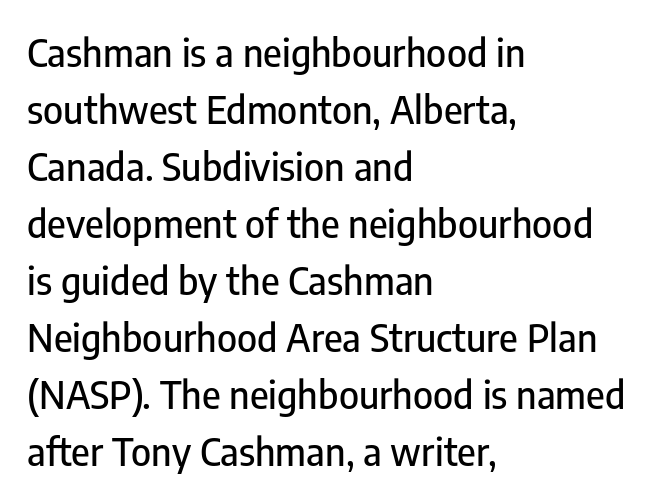
The image shows 38 px condensed sans-serif type, upright; set left-aligned, normal line spacing (1.5x), normal letter spacing, not underlined; low stroke contrast and a medium x-height.
